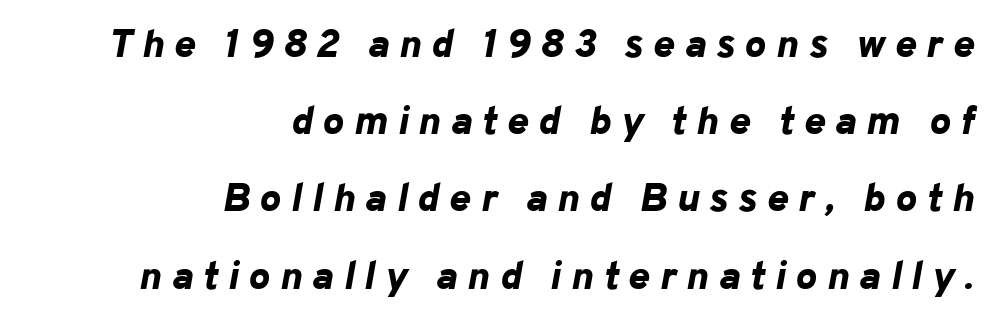
The image shows 40 px bold type, italic (leaning right); set right-aligned, loose line spacing (1.93x), unusually wide letter spacing (+0.25 em), not underlined; low stroke contrast and a medium x-height.
